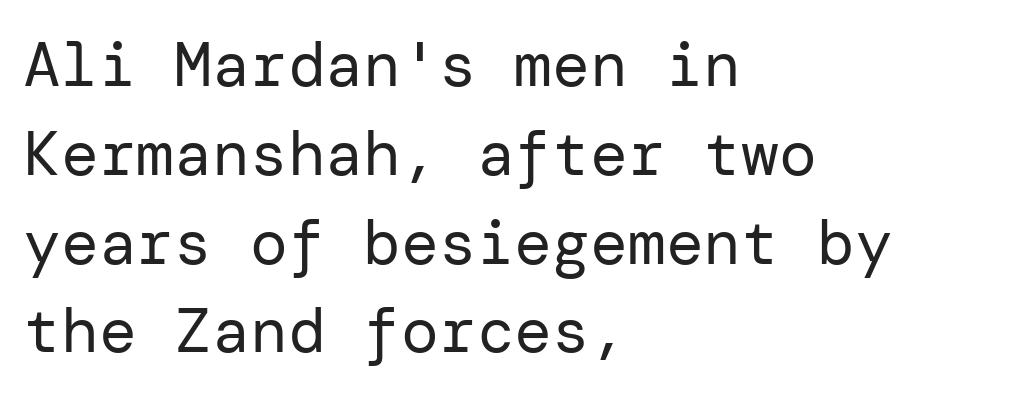
{"serif": "no", "italic": "no", "bold": "no", "weight": "regular", "width": "normal", "stroke_contrast": "low", "x_height": "medium", "underline": "no", "align": "left", "line_spacing": "normal", "line_spacing_ratio": 1.41, "letter_spacing": "normal", "letter_spacing_em": 0.0, "glyph_px": 63}
